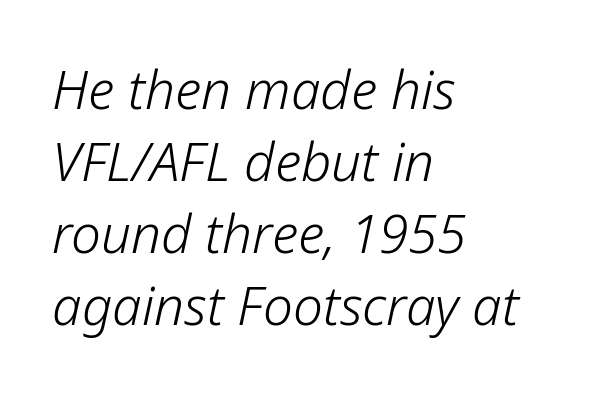
{"italic": "yes", "lean": "right", "slant_degrees": 12, "bold": "no", "weight": "light", "width": "normal", "stroke_contrast": "low", "x_height": "medium", "monospaced": "no", "underline": "no", "align": "left", "line_spacing": "normal", "line_spacing_ratio": 1.36, "letter_spacing": "normal", "letter_spacing_em": 0.0, "glyph_px": 53}
